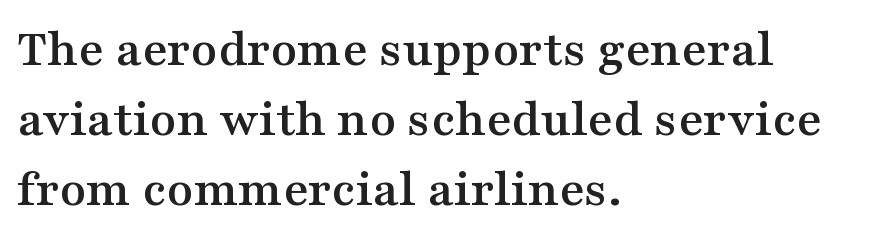
{"serif": "yes", "italic": "no", "width": "wide", "stroke_contrast": "medium", "x_height": "medium", "monospaced": "no", "underline": "no", "align": "left", "line_spacing": "normal", "line_spacing_ratio": 1.3, "letter_spacing": "normal", "letter_spacing_em": 0.0, "glyph_px": 54}
